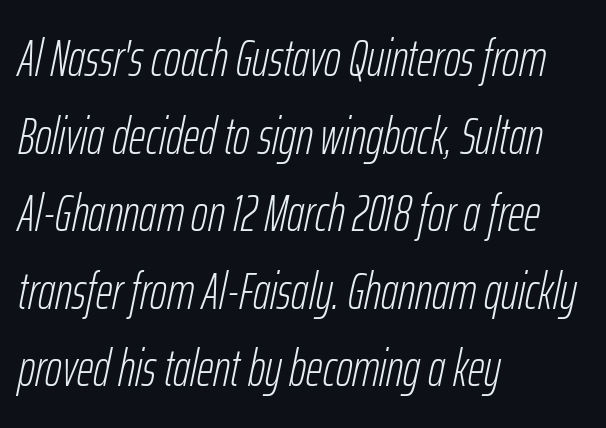
{"italic": "yes", "lean": "right", "slant_degrees": 12, "bold": "no", "weight": "light", "width": "condensed", "stroke_contrast": "low", "x_height": "medium", "monospaced": "no", "underline": "no", "align": "left", "line_spacing": "normal", "line_spacing_ratio": 1.52, "letter_spacing": "normal", "letter_spacing_em": 0.0, "glyph_px": 51}
